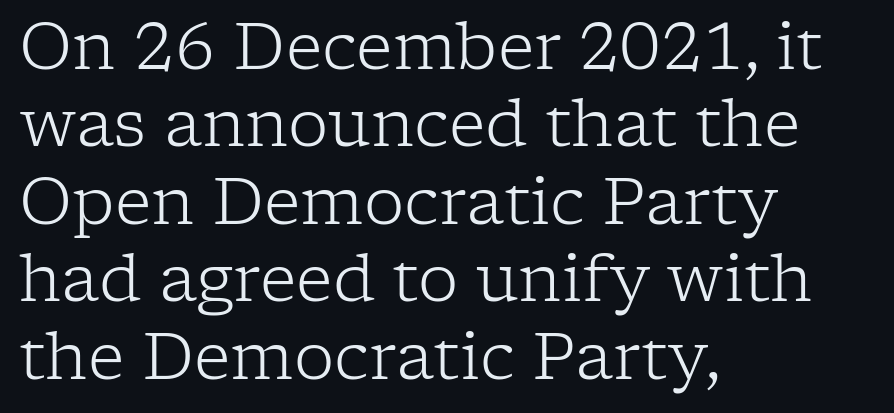
Q: Is the text bold? A: No.
Q: Is the text italic (slanted)? A: No, it is upright.
Q: Is the typeface a serif or a sans-serif typeface? A: Serif.
Q: Is the text underlined? A: No.
Q: How is the paragraph aligned? A: Left-aligned.
Q: Is the spacing between letters normal or unusually wide? A: Normal.
Q: Width (condensed, normal, or wide)? A: Normal.
Q: Stroke contrast? A: Low.
Q: x-height? A: Medium.
Q: Monospaced? A: No.
